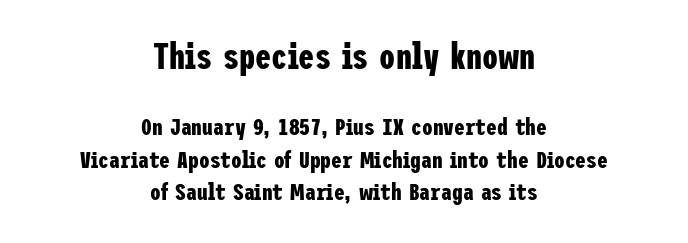
The image shows 36 px bold, condensed sans-serif type, upright; set centered, normal line spacing (1.35x), normal letter spacing, not underlined; the first (top) block is 1.5x larger; low stroke contrast and a medium x-height.
